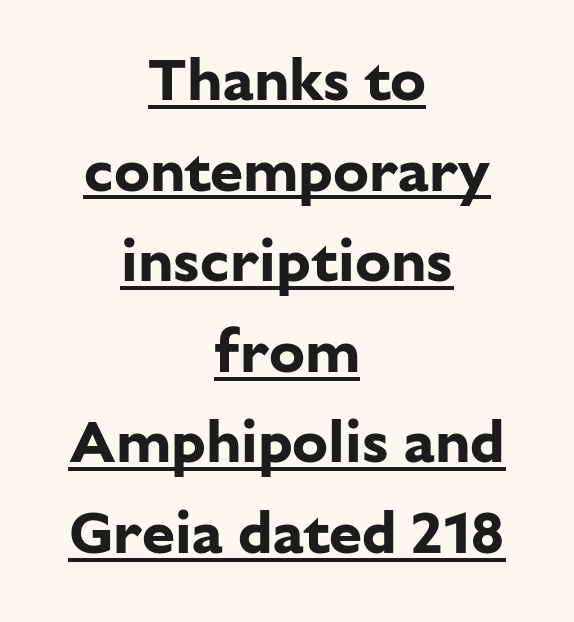
Summary of weight: heavy, a full bold. In terms of posture, this sample is upright. Letter spacing: default. The typesetter has applied underlining to the passage shown.
